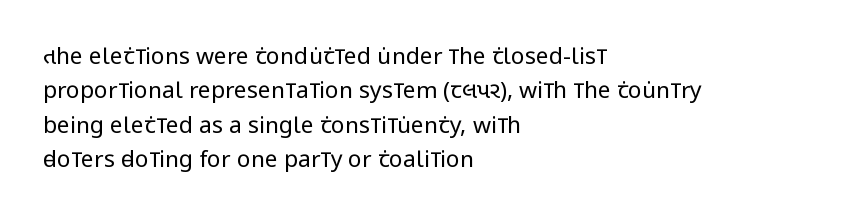
Q: Is the text bold? A: No.
Q: Is the text italic (slanted)? A: No, it is upright.
Q: Is the text underlined? A: No.
Q: How is the paragraph aligned? A: Left-aligned.
Q: Is the spacing between letters normal or unusually wide? A: Normal.
Q: Is the spacing between lines tight, normal or loose? A: Normal.
